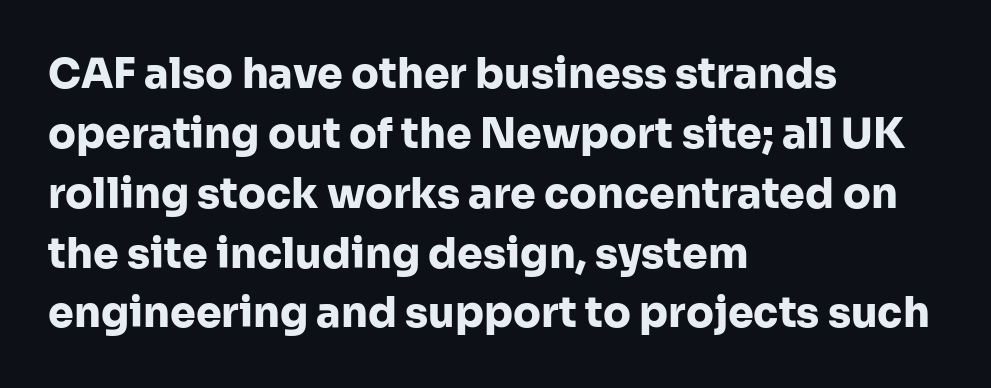
Q: Is the text bold? A: Yes.
Q: Is the text italic (slanted)? A: No, it is upright.
Q: Is the typeface a serif or a sans-serif typeface? A: Sans-serif.
Q: Is the text underlined? A: No.
Q: How is the paragraph aligned? A: Left-aligned.
Q: Is the spacing between letters normal or unusually wide? A: Normal.
Q: Is the spacing between lines tight, normal or loose? A: Normal.
Q: Width (condensed, normal, or wide)? A: Normal.
Q: Stroke contrast? A: Low.
Q: x-height? A: Medium.
Q: Monospaced? A: No.
